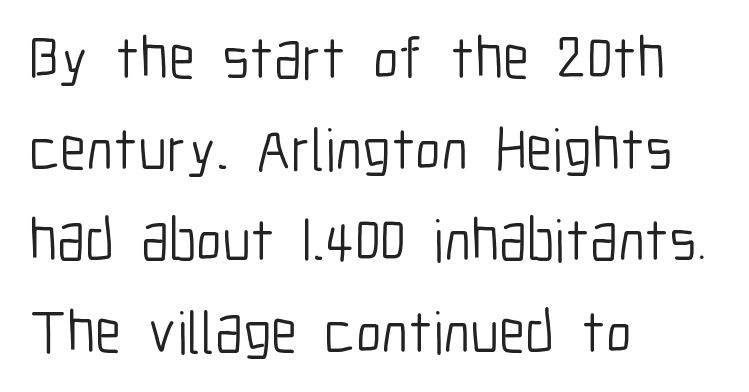
{"serif": "no", "italic": "no", "bold": "no", "weight": "light", "width": "condensed", "stroke_contrast": "low", "x_height": "medium", "monospaced": "no", "underline": "no", "align": "left", "line_spacing": "normal", "line_spacing_ratio": 1.52, "letter_spacing": "normal", "letter_spacing_em": 0.0, "glyph_px": 60}
